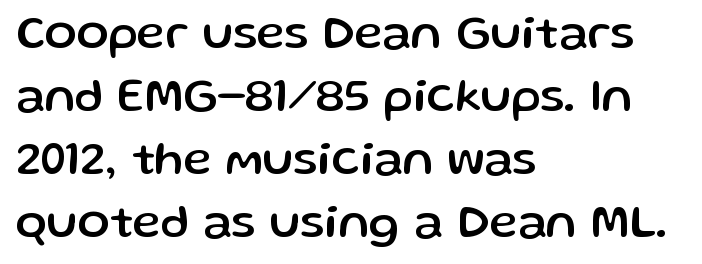
{"serif": "no", "italic": "no", "width": "normal", "stroke_contrast": "low", "x_height": "medium", "monospaced": "no", "underline": "no", "align": "left", "line_spacing": "normal", "line_spacing_ratio": 1.31, "letter_spacing": "normal", "letter_spacing_em": 0.0, "glyph_px": 48}
